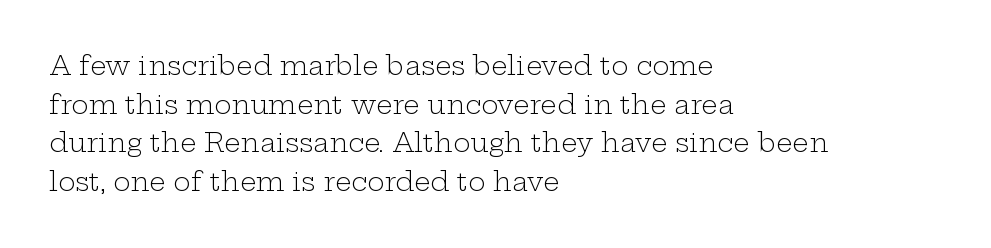
The image shows 26 px text type, upright; set left-aligned, normal line spacing (1.49x), normal letter spacing, not underlined.
